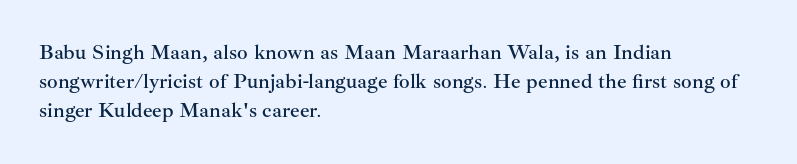
The image shows 21 px text type, upright; set left-aligned, normal line spacing (1.39x), normal letter spacing, not underlined.
